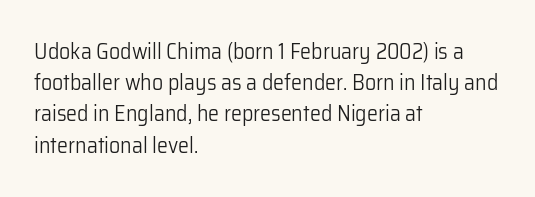
Q: Is the text bold? A: No.
Q: Is the text italic (slanted)? A: No, it is upright.
Q: Is the text underlined? A: No.
Q: How is the paragraph aligned? A: Left-aligned.
Q: Is the spacing between letters normal or unusually wide? A: Normal.
Q: Is the spacing between lines tight, normal or loose? A: Normal.
